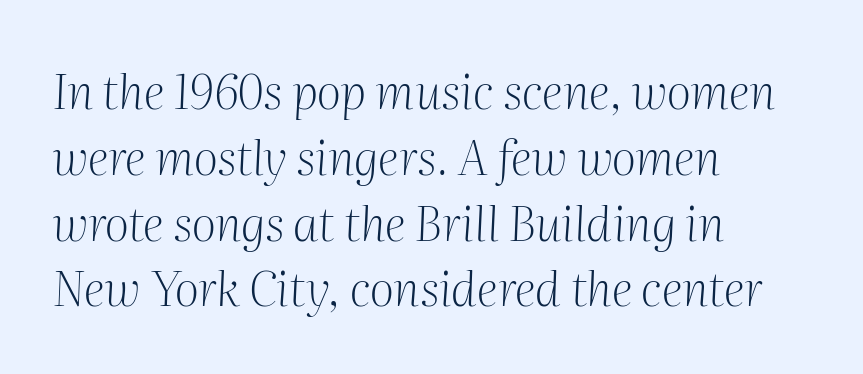
Teacher's note: observe the even left margin — that is flush-left alignment. These lines are rendered in a variable-pitch font. Classification — serif. Spacing between characters is what you'd get straight out of the box. Designer's note — italics engaged. A bare baseline throughout the passage.
